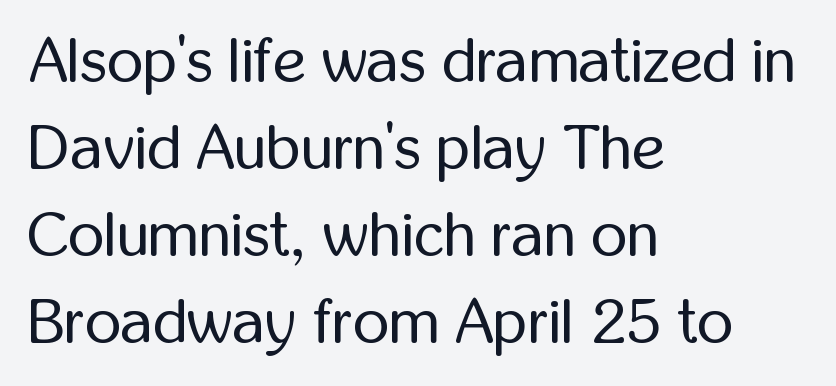
This reads as an unemphasized weight, regular at the heaviest. Italic: no, the glyphs are upright roman. The typeface chosen for these lines omits serifs. A bare baseline throughout the passage. Look at the tracking — it's just the regular setting, nothing added. Line starts are locked; line ends wander.
